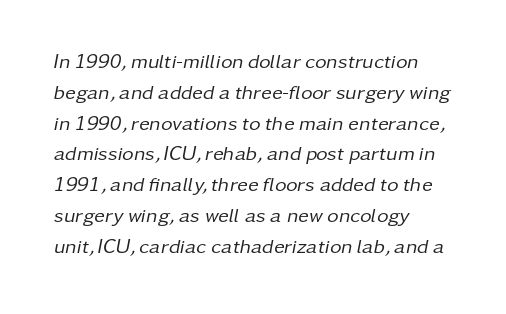
Q: Is the text bold? A: No.
Q: Is the text italic (slanted)? A: Yes, it leans right by about 11 degrees.
Q: Is the text underlined? A: No.
Q: How is the paragraph aligned? A: Left-aligned.
Q: Is the spacing between letters normal or unusually wide? A: Normal.
Q: Is the spacing between lines tight, normal or loose? A: Normal.
